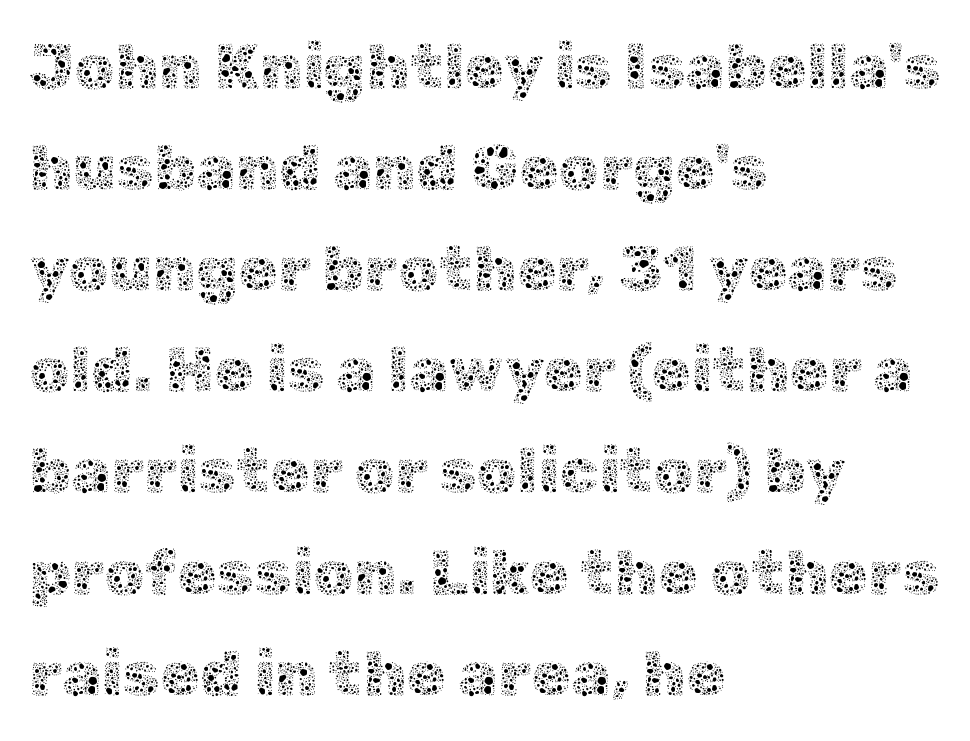
Q: Is the text bold? A: No.
Q: Is the text italic (slanted)? A: No, it is upright.
Q: Is the text underlined? A: No.
Q: How is the paragraph aligned? A: Left-aligned.
Q: Is the spacing between letters normal or unusually wide? A: Normal.
Q: Is the spacing between lines tight, normal or loose? A: Normal.
Q: Width (condensed, normal, or wide)? A: Normal.
Q: x-height? A: Medium.
Q: Monospaced? A: No.
